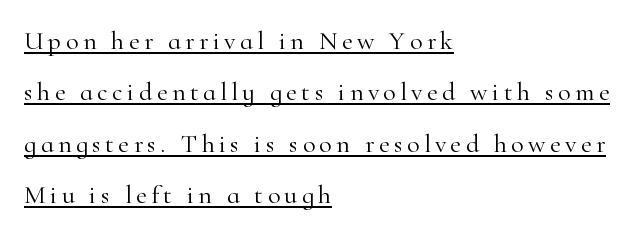
{"italic": "no", "bold": "no", "underline": "yes", "align": "left", "line_spacing": "loose", "line_spacing_ratio": 1.98, "glyph_px": 26}
